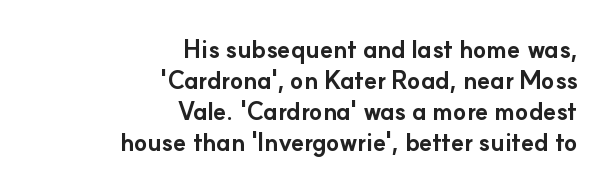
The image shows 24 px bold type, upright; set right-aligned, normal line spacing (1.29x), normal letter spacing, not underlined.
